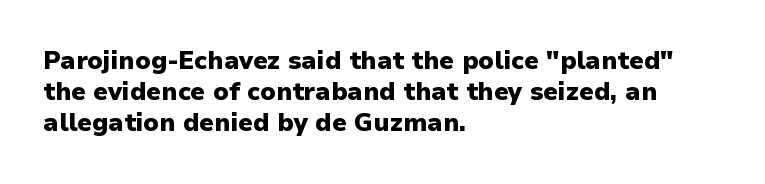
{"italic": "no", "bold": "yes", "underline": "no", "align": "left", "line_spacing": "normal", "line_spacing_ratio": 1.25, "letter_spacing": "normal", "letter_spacing_em": 0.0, "glyph_px": 25}
